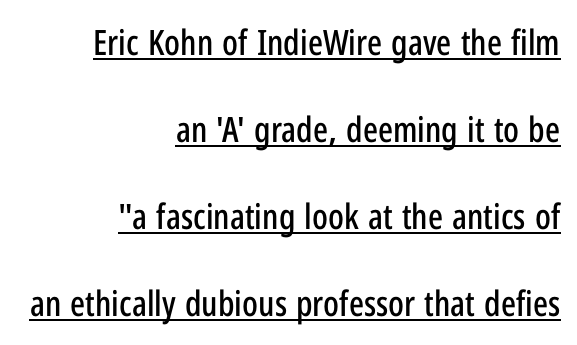
{"serif": "no", "italic": "no", "width": "condensed", "stroke_contrast": "low", "x_height": "medium", "monospaced": "no", "underline": "yes", "align": "right", "line_spacing": "loose", "line_spacing_ratio": 2.49, "letter_spacing": "normal", "letter_spacing_em": 0.0, "glyph_px": 35}
